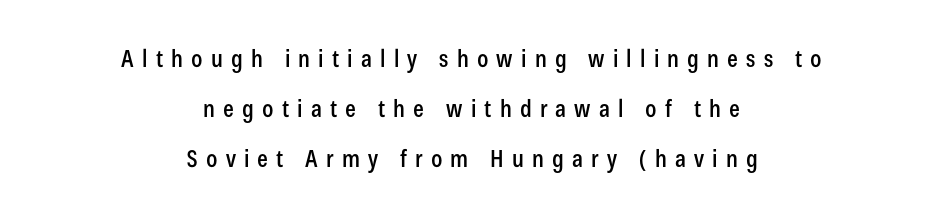
The image shows 24 px text type, upright; set centered, loose line spacing (2.09x), unusually wide letter spacing (+0.34 em), not underlined.
